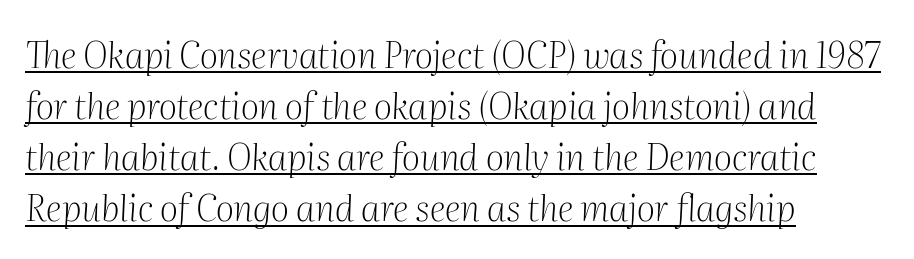
The image shows 36 px light serif type, italic (leaning right); set left-aligned, normal line spacing (1.42x), normal letter spacing, underlined; medium stroke contrast and a medium x-height.
